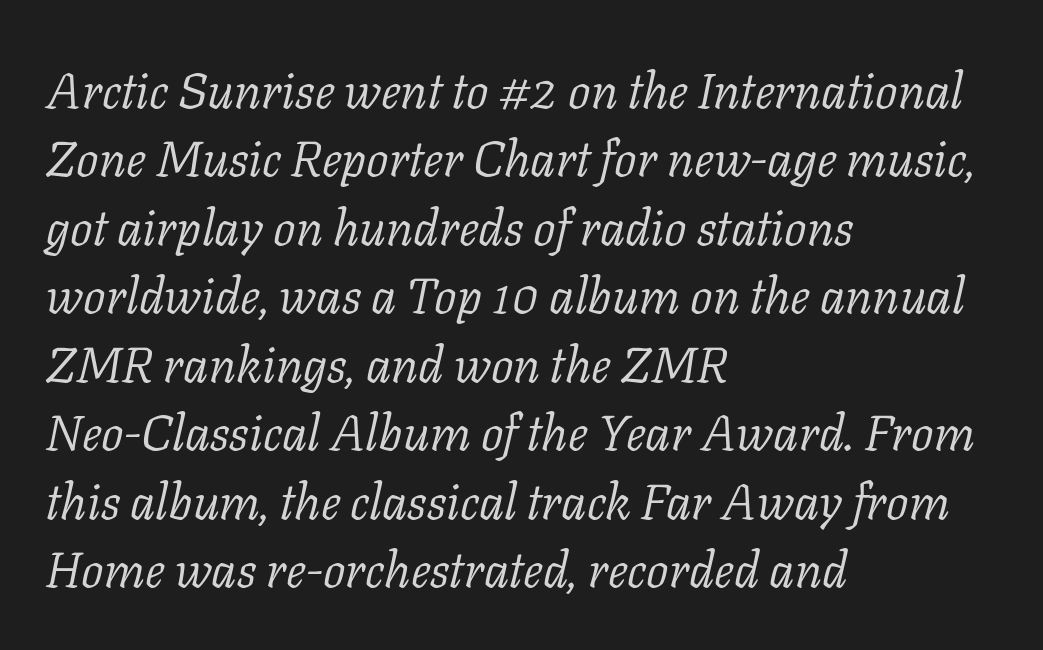
Q: Is the text bold? A: No.
Q: Is the text italic (slanted)? A: Yes, it leans right by about 11 degrees.
Q: Is the typeface a serif or a sans-serif typeface? A: Serif.
Q: Is the text underlined? A: No.
Q: How is the paragraph aligned? A: Left-aligned.
Q: Is the spacing between letters normal or unusually wide? A: Normal.
Q: Is the spacing between lines tight, normal or loose? A: Normal.
Q: Width (condensed, normal, or wide)? A: Normal.
Q: Stroke contrast? A: Low.
Q: x-height? A: Medium.
Q: Monospaced? A: No.
